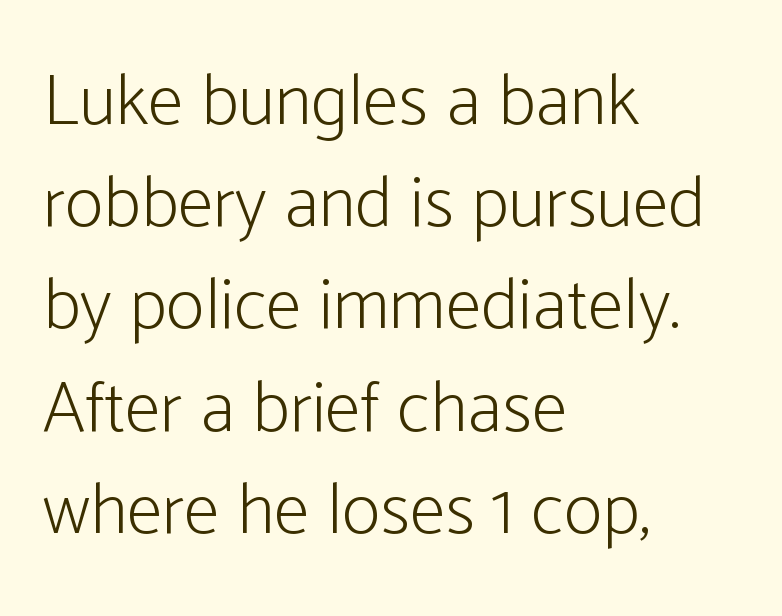
Q: Is the text bold? A: No.
Q: Is the text italic (slanted)? A: No, it is upright.
Q: Is the typeface a serif or a sans-serif typeface? A: Sans-serif.
Q: Is the text underlined? A: No.
Q: How is the paragraph aligned? A: Left-aligned.
Q: Is the spacing between letters normal or unusually wide? A: Normal.
Q: Is the spacing between lines tight, normal or loose? A: Normal.
Q: Width (condensed, normal, or wide)? A: Condensed.
Q: Stroke contrast? A: Low.
Q: x-height? A: Medium.
Q: Monospaced? A: No.
